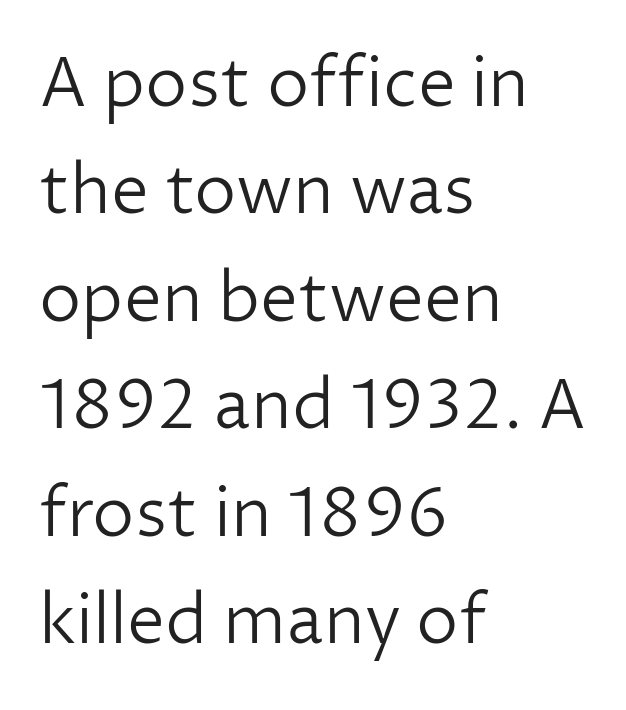
The image shows 68 px light sans-serif type, upright; set left-aligned, normal line spacing (1.58x), normal letter spacing, not underlined; low stroke contrast and a medium x-height.
